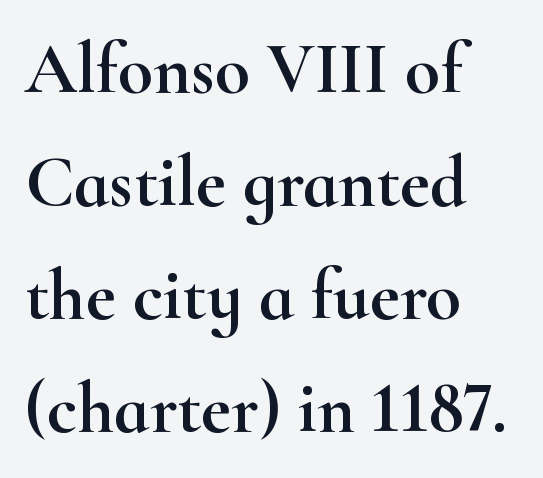
{"serif": "yes", "italic": "no", "width": "wide", "stroke_contrast": "high", "x_height": "small", "monospaced": "no", "underline": "no", "align": "left", "line_spacing": "normal", "line_spacing_ratio": 1.57, "letter_spacing": "normal", "letter_spacing_em": 0.0, "glyph_px": 72}
